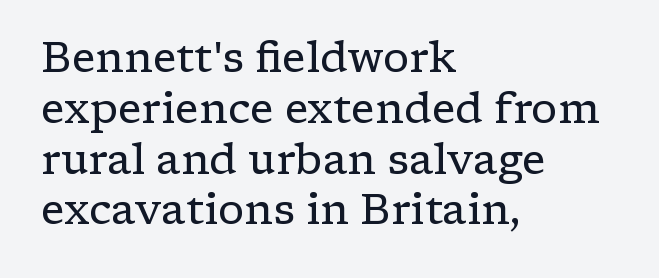
The image shows 42 px regular-weight, wide serif type, upright; set left-aligned, line spacing 1.21x, normal letter spacing, not underlined; low stroke contrast and a medium x-height.
